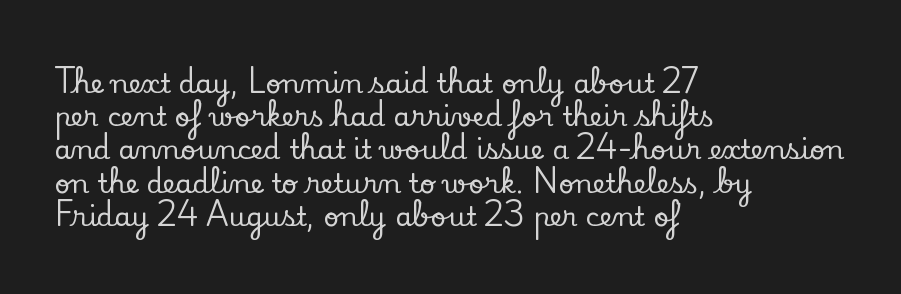
The image shows 27 px text type, upright; set left-aligned, line spacing 1.23x, normal letter spacing, not underlined.
